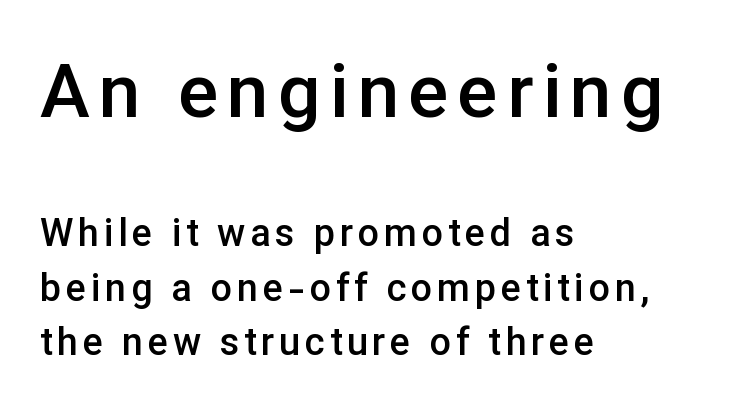
Is this a sans? Yes — the strokes have no serifs. Here the first block reads like a headline and the second like body copy. Visually the block forms a straight wall on the left and a jagged coastline on the right. Heft: intermediate — a semibold. Nobody drew a line under any word here.
